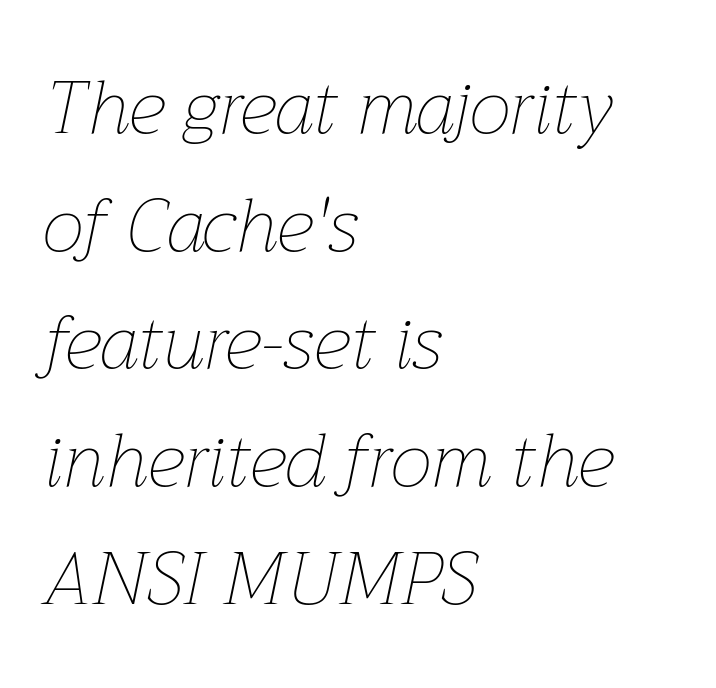
Beneath every word, the page is bare. Vertical stems look standard width or narrower in stroke. These lines were composed using italics. Letter spacing: default.
